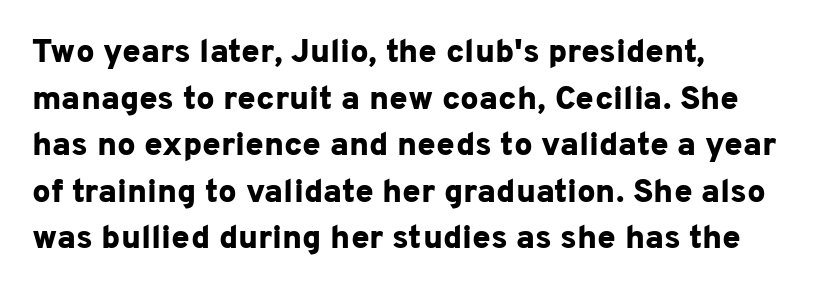
The image shows 33 px bold sans-serif type, upright; set left-aligned, normal line spacing (1.41x), normal letter spacing, not underlined; low stroke contrast and a medium x-height.
